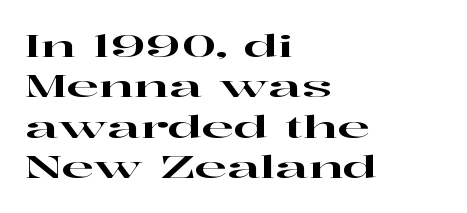
Classification — serif. Nobody touched the tracking dial on this one. Designer's note — italics off, roman on. Successive baselines arrive at the customary interval. Do the characters align in a grid? No, the font is proportional. The space beneath each line is pristine and unruled.
